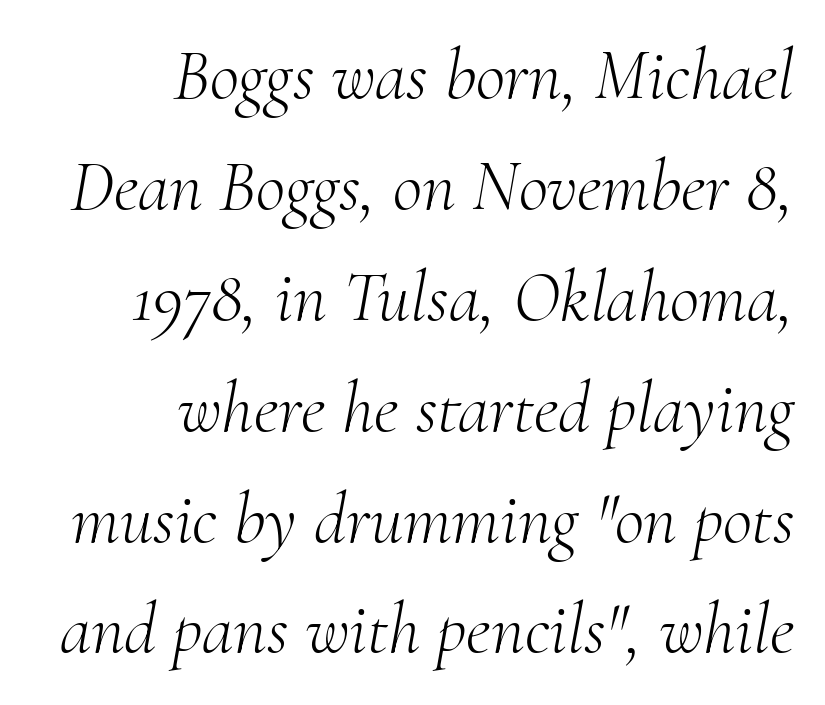
Q: Is the text bold? A: No.
Q: Is the text italic (slanted)? A: Yes, it leans right by about 10 degrees.
Q: Is the typeface a serif or a sans-serif typeface? A: Serif.
Q: Is the text underlined? A: No.
Q: How is the paragraph aligned? A: Right-aligned.
Q: Is the spacing between letters normal or unusually wide? A: Normal.
Q: Is the spacing between lines tight, normal or loose? A: Normal.
Q: Width (condensed, normal, or wide)? A: Normal.
Q: Stroke contrast? A: Medium.
Q: x-height? A: Small.
Q: Monospaced? A: No.
